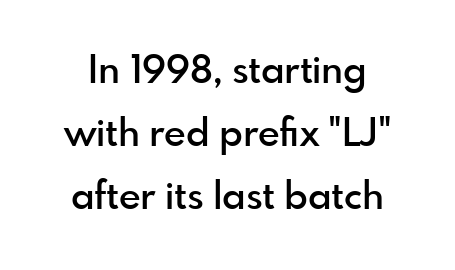
{"serif": "no", "italic": "no", "bold": "semi", "weight": "semibold", "width": "normal", "x_height": "small", "monospaced": "no", "underline": "no", "line_spacing": "normal", "line_spacing_ratio": 1.66, "letter_spacing": "normal", "letter_spacing_em": 0.0, "glyph_px": 38}
